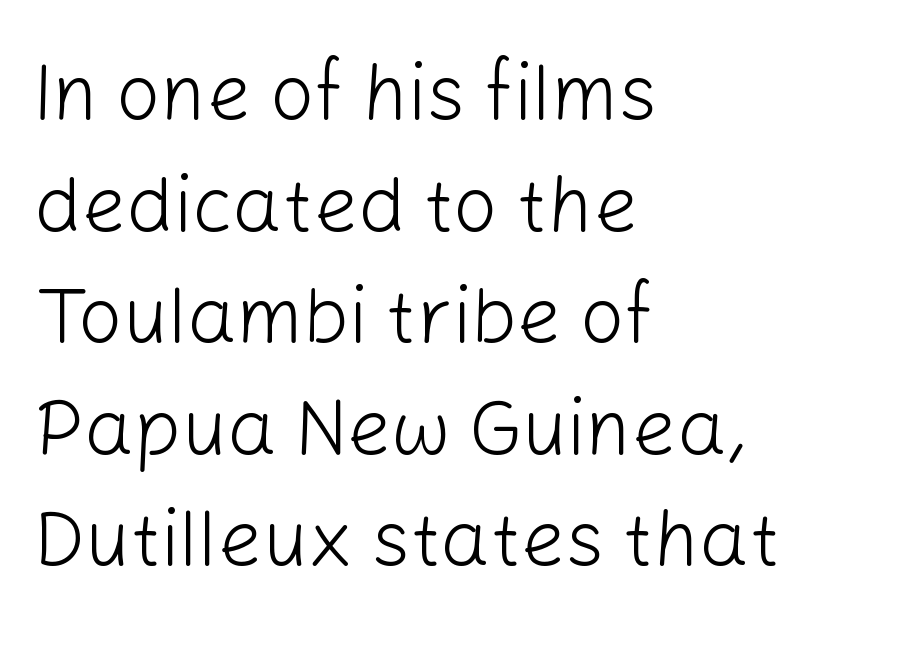
The image shows 78 px light sans-serif type, upright; set left-aligned, normal line spacing (1.43x), normal letter spacing, not underlined; low stroke contrast and a medium x-height.
